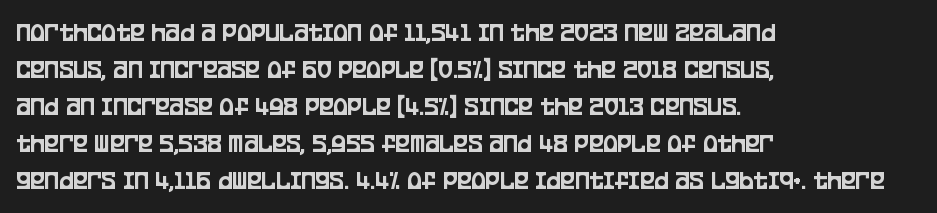
Q: Is the text italic (slanted)? A: No, it is upright.
Q: Is the text underlined? A: No.
Q: How is the paragraph aligned? A: Left-aligned.
Q: Is the spacing between letters normal or unusually wide? A: Normal.
Q: Is the spacing between lines tight, normal or loose? A: Normal.
